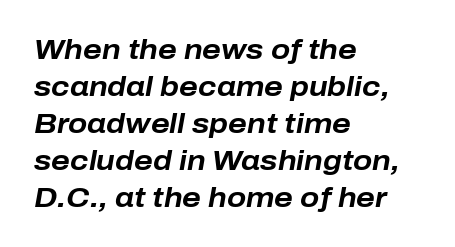
Q: Is the text bold? A: Yes.
Q: Is the text italic (slanted)? A: Yes, it leans right by about 10 degrees.
Q: Is the text underlined? A: No.
Q: How is the paragraph aligned? A: Left-aligned.
Q: Is the spacing between letters normal or unusually wide? A: Normal.
Q: Is the spacing between lines tight, normal or loose? A: Normal.
Q: Width (condensed, normal, or wide)? A: Normal.
Q: Stroke contrast? A: Low.
Q: x-height? A: Medium.
Q: Monospaced? A: No.
